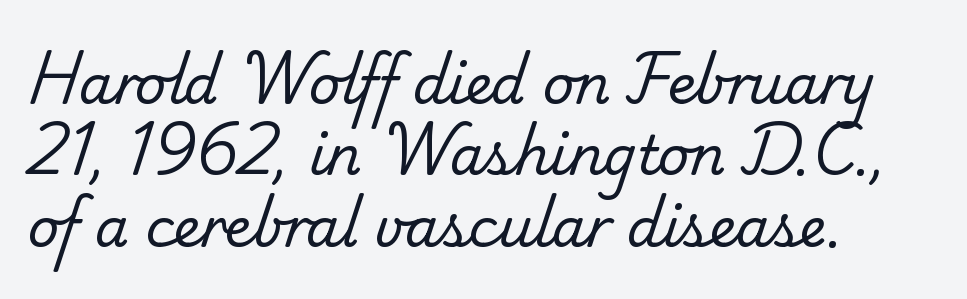
Stroke mass is kept to a normal reading level or below. Compared with typical paragraphs, the rows here are spaced about the same. Plain, unruled lines of type. Old-style or modern, the face here clearly has serifs. Glyph-to-glyph distance matches everyday printed text. Left-aligned paragraph, ragged on the right.
